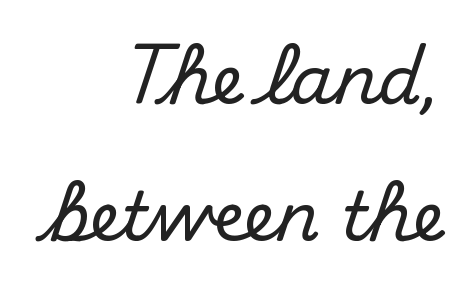
The image shows 68 px sans-serif type; set right-aligned, loose line spacing (2.02x), normal letter spacing, not underlined; medium stroke contrast and a small x-height.
